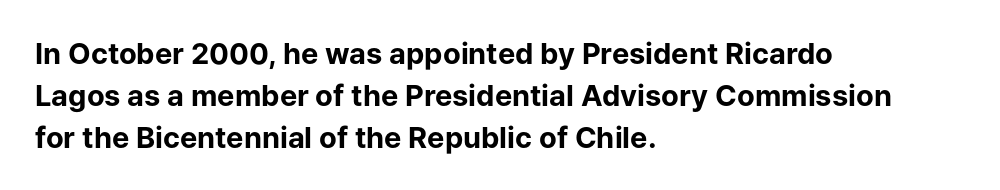
The image shows 29 px bold sans-serif type, upright; set left-aligned, normal line spacing (1.44x), normal letter spacing, not underlined; low stroke contrast and a medium x-height.
